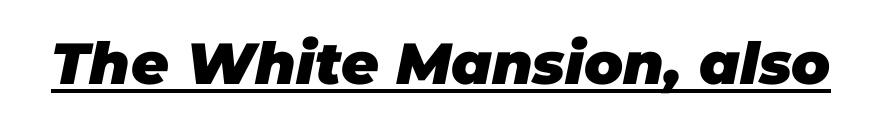
Q: Is the text bold? A: Yes.
Q: Is the text italic (slanted)? A: Yes, it leans right by about 11 degrees.
Q: Is the text underlined? A: Yes.
Q: Is the spacing between letters normal or unusually wide? A: Normal.
Q: Width (condensed, normal, or wide)? A: Normal.
Q: Stroke contrast? A: Low.
Q: x-height? A: Large.
Q: Monospaced? A: No.
